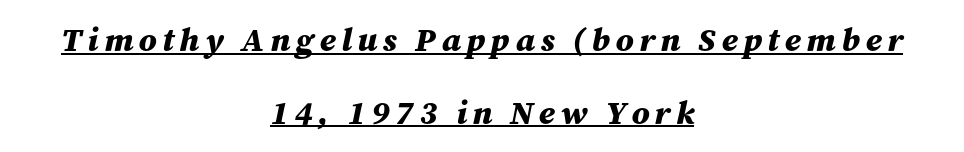
Q: Is the text bold? A: Yes.
Q: Is the text italic (slanted)? A: Yes, it leans right by about 12 degrees.
Q: Is the text underlined? A: Yes.
Q: How is the paragraph aligned? A: Centered.
Q: Is the spacing between lines tight, normal or loose? A: Loose.
Q: Width (condensed, normal, or wide)? A: Normal.
Q: Stroke contrast? A: Medium.
Q: x-height? A: Medium.
Q: Monospaced? A: No.
